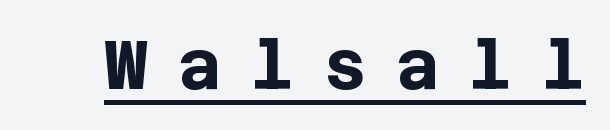
The image shows 68 px bold sans-serif type, upright; set unusually wide letter spacing (+0.42 em), underlined; low stroke contrast and a large x-height.
